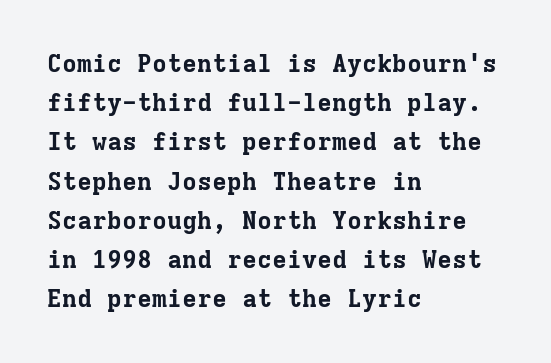
Q: Is the text bold? A: Yes.
Q: Is the text italic (slanted)? A: No, it is upright.
Q: Is the text underlined? A: No.
Q: How is the paragraph aligned? A: Left-aligned.
Q: Is the spacing between letters normal or unusually wide? A: Normal.
Q: Is the spacing between lines tight, normal or loose? A: Normal.
